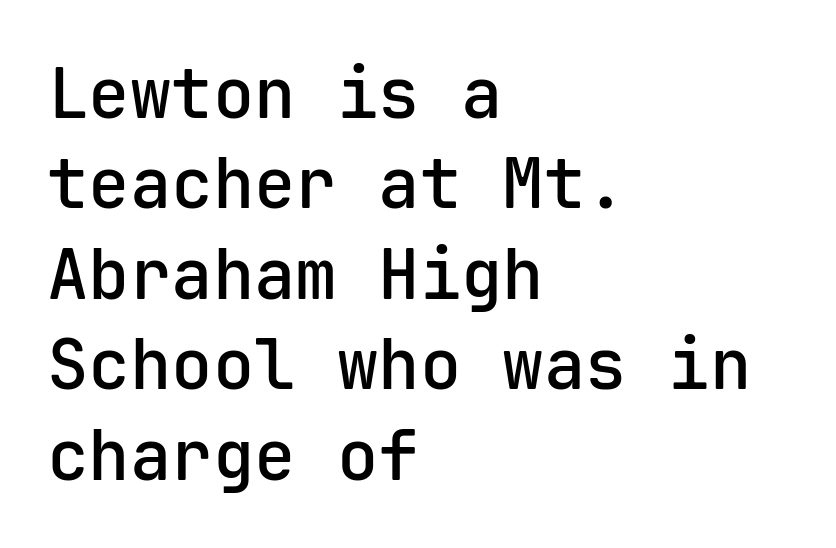
Q: Is the text bold? A: Semi-bold.
Q: Is the text italic (slanted)? A: No, it is upright.
Q: Is the typeface a serif or a sans-serif typeface? A: Sans-serif.
Q: Is the text underlined? A: No.
Q: How is the paragraph aligned? A: Left-aligned.
Q: Is the spacing between letters normal or unusually wide? A: Normal.
Q: Is the spacing between lines tight, normal or loose? A: Normal.
Q: Width (condensed, normal, or wide)? A: Normal.
Q: Stroke contrast? A: Low.
Q: x-height? A: Medium.
Q: Monospaced? A: Yes.
